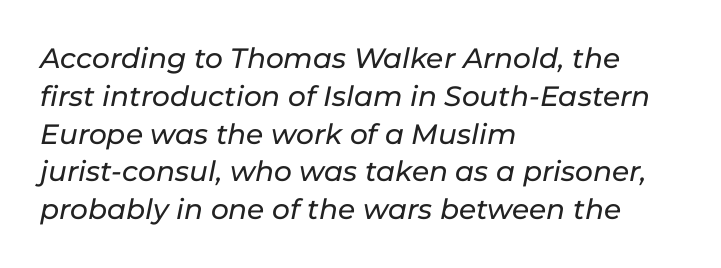
Q: Is the text italic (slanted)? A: Yes, it leans right by about 11 degrees.
Q: Is the text underlined? A: No.
Q: How is the paragraph aligned? A: Left-aligned.
Q: Is the spacing between letters normal or unusually wide? A: Normal.
Q: Is the spacing between lines tight, normal or loose? A: Normal.
Q: Width (condensed, normal, or wide)? A: Normal.
Q: Stroke contrast? A: Low.
Q: x-height? A: Medium.
Q: Monospaced? A: No.
